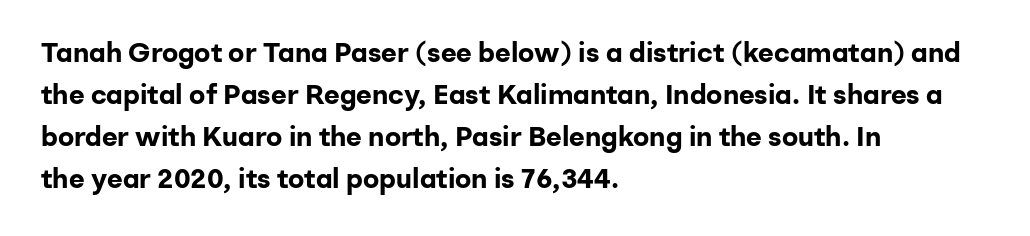
The image shows 27 px bold type, upright; set left-aligned, normal line spacing (1.55x), normal letter spacing, not underlined.
